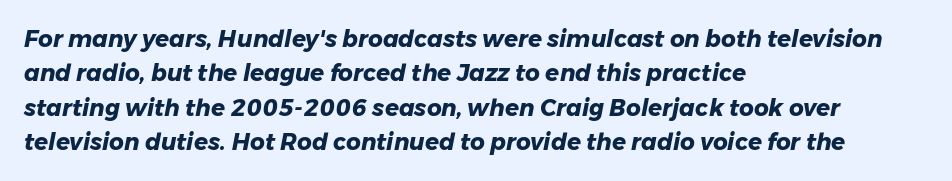
The image shows 23 px bold type, italic (leaning right); set left-aligned, normal line spacing (1.5x), normal letter spacing, not underlined.
